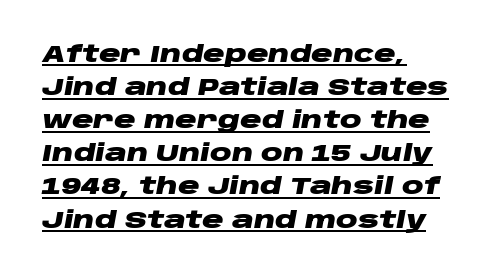
The image shows 24 px bold type, italic (leaning right); set left-aligned, normal line spacing (1.38x), normal letter spacing, underlined.
